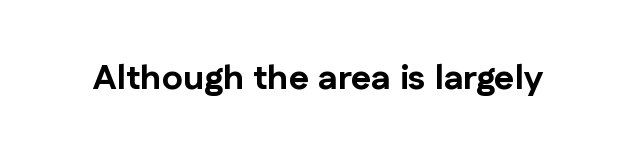
Q: Is the text bold? A: Yes.
Q: Is the text italic (slanted)? A: No, it is upright.
Q: Is the typeface a serif or a sans-serif typeface? A: Sans-serif.
Q: Is the text underlined? A: No.
Q: Is the spacing between letters normal or unusually wide? A: Normal.
Q: Width (condensed, normal, or wide)? A: Normal.
Q: Stroke contrast? A: Low.
Q: x-height? A: Medium.
Q: Monospaced? A: No.
